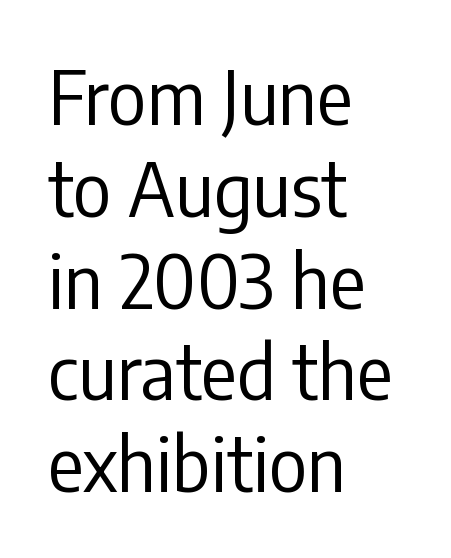
The image shows 74 px regular-weight, condensed sans-serif type, upright; set left-aligned, line spacing 1.24x, normal letter spacing, not underlined; low stroke contrast and a medium x-height.
